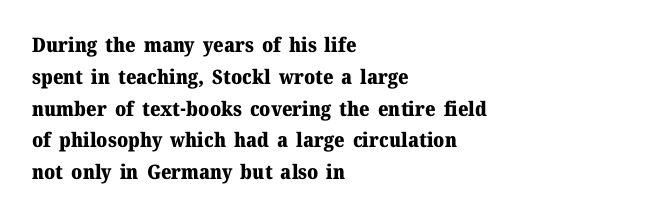
The image shows 20 px bold type, upright; set left-aligned, normal line spacing (1.59x), normal letter spacing, not underlined.
